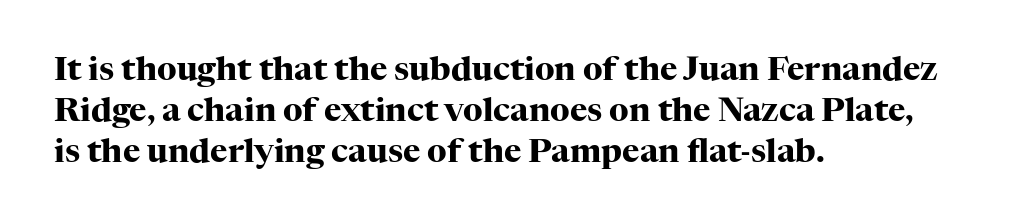
{"serif": "yes", "italic": "no", "bold": "yes", "weight": "heavy", "width": "normal", "stroke_contrast": "high", "x_height": "medium", "monospaced": "no", "underline": "no", "align": "left", "line_spacing_ratio": 1.24, "letter_spacing": "normal", "letter_spacing_em": 0.0, "glyph_px": 33}
